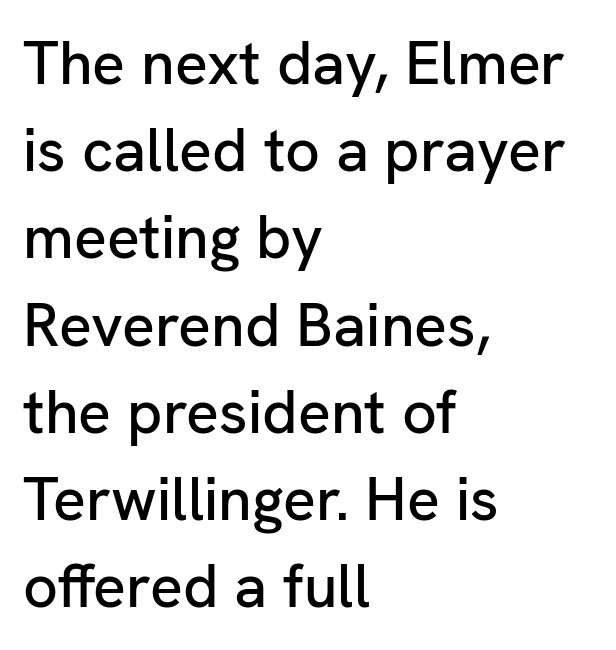
Q: Is the text italic (slanted)? A: No, it is upright.
Q: Is the typeface a serif or a sans-serif typeface? A: Sans-serif.
Q: Is the text underlined? A: No.
Q: How is the paragraph aligned? A: Left-aligned.
Q: Is the spacing between letters normal or unusually wide? A: Normal.
Q: Is the spacing between lines tight, normal or loose? A: Normal.
Q: Width (condensed, normal, or wide)? A: Normal.
Q: Stroke contrast? A: Low.
Q: x-height? A: Medium.
Q: Monospaced? A: No.
